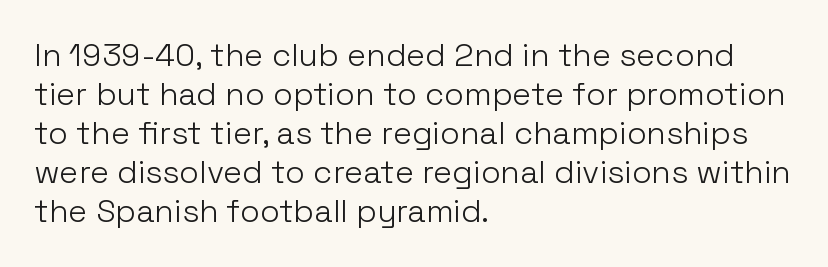
{"serif": "no", "italic": "no", "bold": "no", "weight": "light", "width": "normal", "stroke_contrast": "low", "x_height": "medium", "monospaced": "no", "underline": "no", "align": "left", "line_spacing_ratio": 1.22, "letter_spacing": "normal", "letter_spacing_em": 0.0, "glyph_px": 32}
